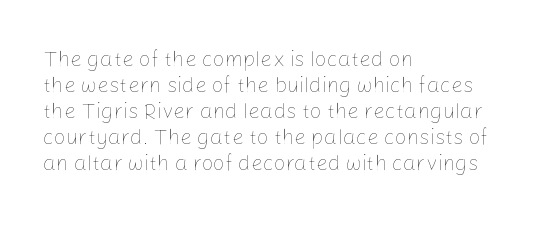
{"italic": "no", "bold": "no", "underline": "no", "align": "left", "line_spacing_ratio": 1.24, "letter_spacing": "normal", "letter_spacing_em": 0.0, "glyph_px": 21}
